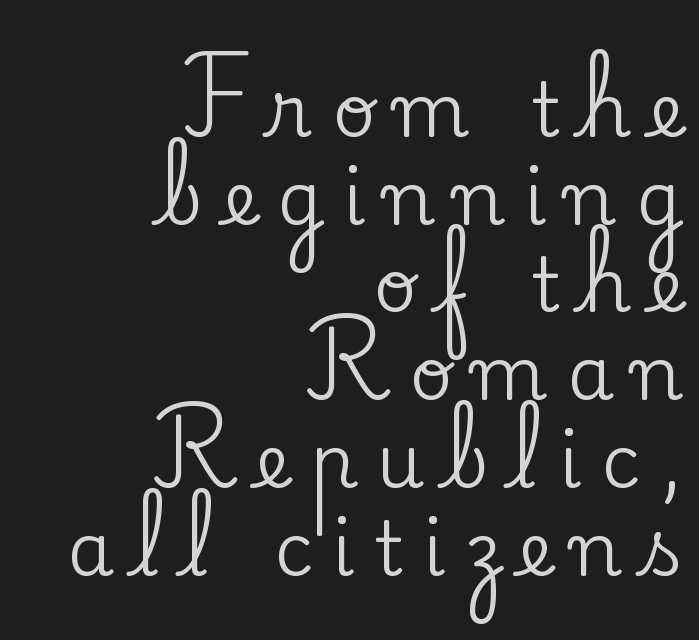
{"serif": "yes", "italic": "no", "width": "normal", "stroke_contrast": "low", "x_height": "small", "monospaced": "no", "underline": "no", "align": "right", "line_spacing_ratio": 1.17, "letter_spacing": "wide", "letter_spacing_em": 0.26, "glyph_px": 75}
